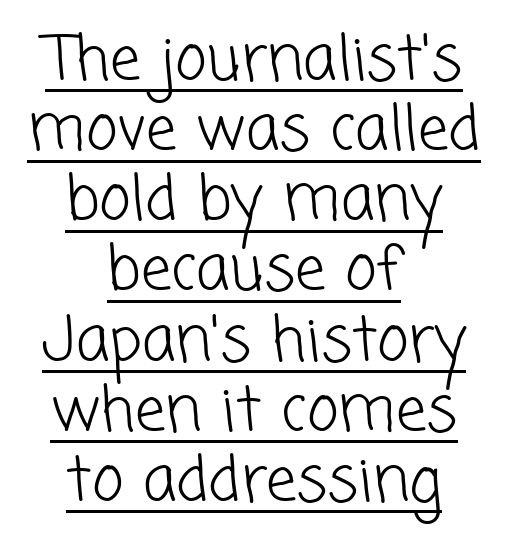
{"serif": "no", "bold": "no", "weight": "light", "width": "normal", "stroke_contrast": "low", "x_height": "medium", "monospaced": "no", "underline": "yes", "align": "center", "line_spacing": "tight", "line_spacing_ratio": 1.15, "letter_spacing": "normal", "letter_spacing_em": 0.0, "glyph_px": 61}
